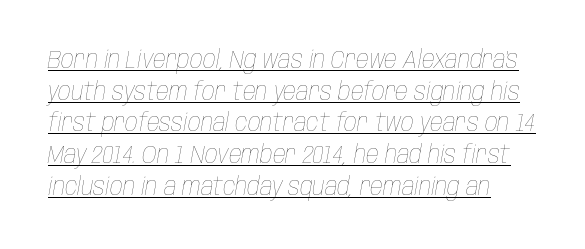
The cut favours lightness, reaching ordinary text weight at its darkest. Slanted lettering throughout. Horizontal bands of white between lines are of average thickness. The lettering is marked with a stroke running underneath it. The line texture is even and compact thanks to regular tracking.
